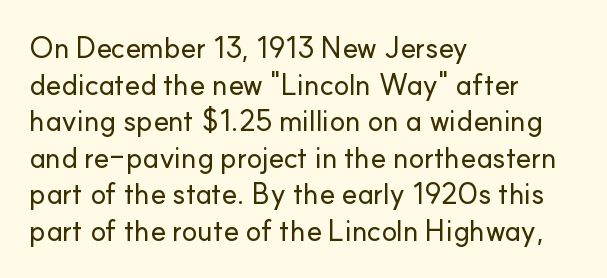
{"serif": "no", "italic": "no", "width": "normal", "stroke_contrast": "low", "x_height": "small", "monospaced": "no", "underline": "no", "align": "left", "line_spacing": "normal", "line_spacing_ratio": 1.26, "letter_spacing": "normal", "letter_spacing_em": 0.0, "glyph_px": 29}
